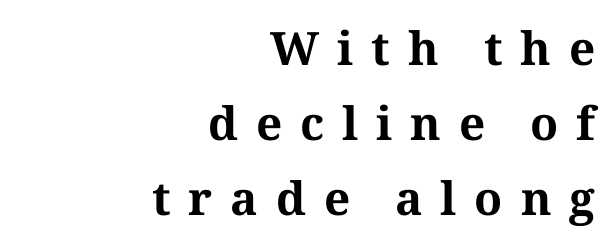
{"serif": "yes", "italic": "no", "bold": "yes", "weight": "bold", "width": "normal", "stroke_contrast": "medium", "x_height": "medium", "monospaced": "no", "underline": "no", "align": "right", "line_spacing": "normal", "line_spacing_ratio": 1.63, "letter_spacing": "wide", "letter_spacing_em": 0.39, "glyph_px": 46}
